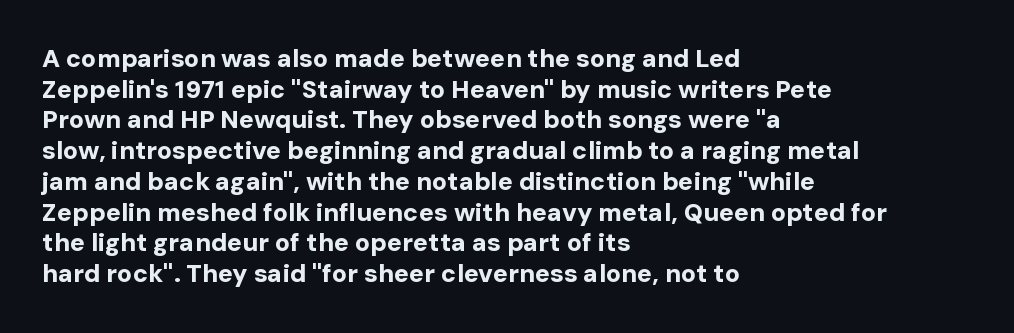
In CSS terms this would be text-align: left. Anything drawn beneath the words? Only blank space. Posture: upright roman. As a designer I'd log this as weight 700, bold.
